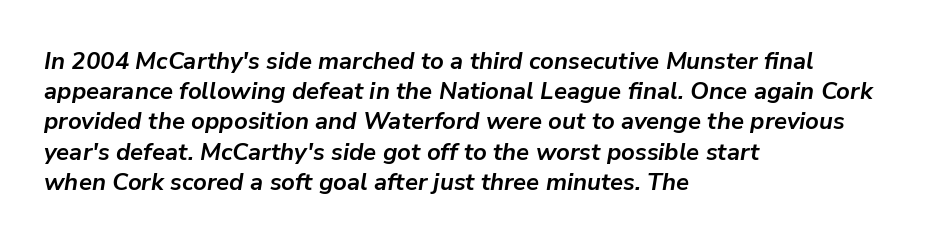
Q: Is the text bold? A: Yes.
Q: Is the text italic (slanted)? A: Yes, it leans right by about 9 degrees.
Q: Is the text underlined? A: No.
Q: How is the paragraph aligned? A: Left-aligned.
Q: Is the spacing between letters normal or unusually wide? A: Normal.
Q: Is the spacing between lines tight, normal or loose? A: Normal.
